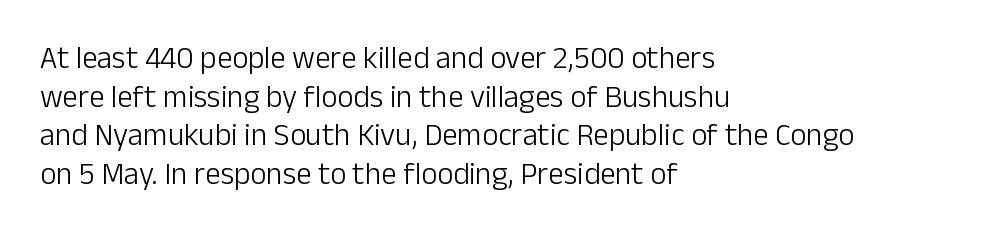
The image shows 31 px light sans-serif type, upright; set left-aligned, normal line spacing (1.25x), normal letter spacing, not underlined; low stroke contrast and a medium x-height.
